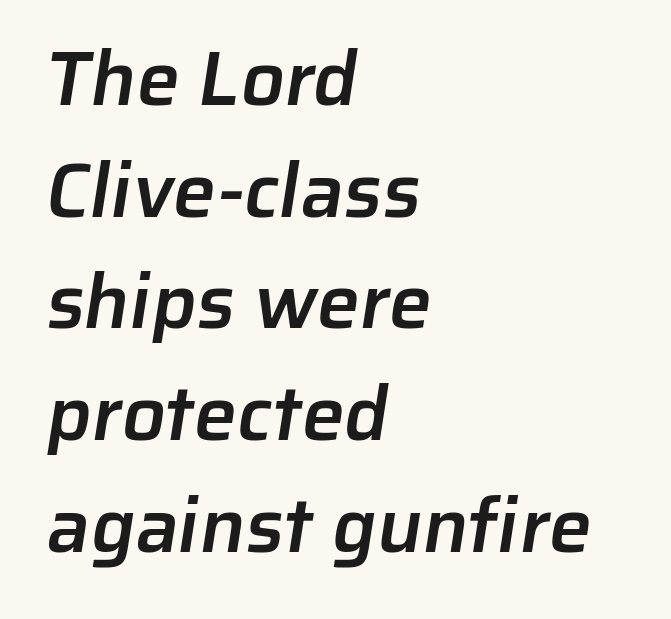
The image shows 77 px semibold sans-serif type; set left-aligned, normal line spacing (1.45x), normal letter spacing, not underlined; low stroke contrast and a medium x-height.
